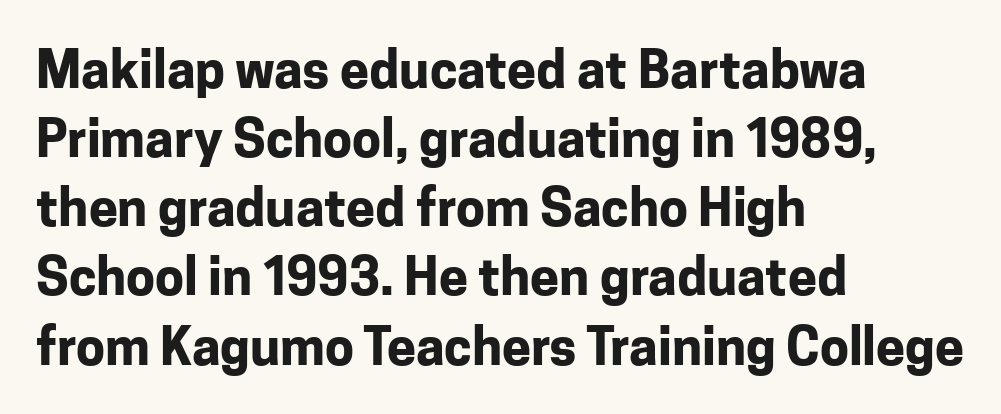
{"serif": "no", "italic": "no", "bold": "yes", "weight": "bold", "width": "normal", "stroke_contrast": "low", "x_height": "medium", "monospaced": "no", "underline": "no", "align": "left", "line_spacing": "normal", "line_spacing_ratio": 1.33, "letter_spacing": "normal", "letter_spacing_em": 0.0, "glyph_px": 52}
